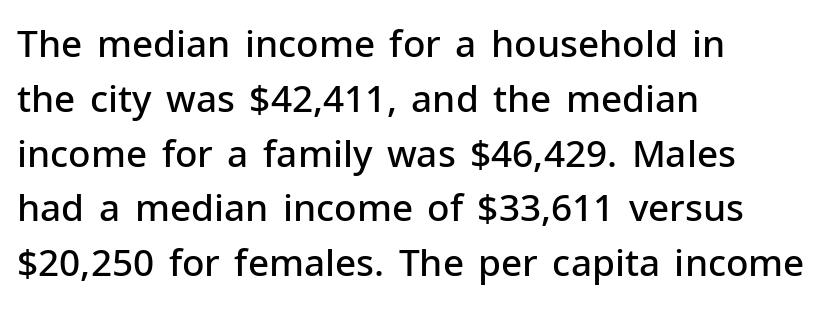
What weight is shown? A semibold, between regular and bold. Italic: no, the glyphs are upright roman. The glyphs in this specimen are sans serif. Check the space under the baseline: it is left empty. A student would call this left alignment; a typographer would say flush left, rag right. This sample has the flowing, uneven cadence of proportional lettering.
